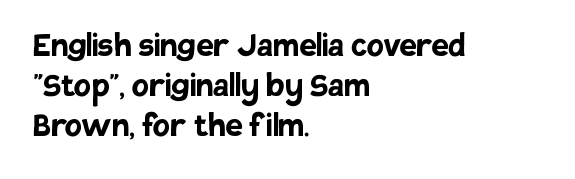
Every character sits straight up, as roman type does. Looks like regular typesetting: each glyph gets only the width it needs. This block would grow much taller if given ordinary leading; it's compressed now. The face used here is a sans, in the tradition of grotesques and geometrics. The lines are quadded left. You could call the tracking neutral — neither tight nor loose.
